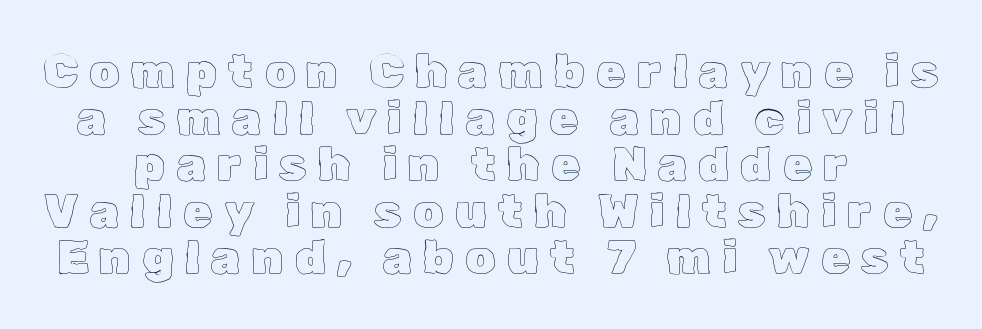
Q: Is the text italic (slanted)? A: No, it is upright.
Q: Is the text underlined? A: No.
Q: Is the spacing between letters normal or unusually wide? A: Unusually wide.
Q: Is the spacing between lines tight, normal or loose? A: Tight.
Q: Width (condensed, normal, or wide)? A: Normal.
Q: x-height? A: Medium.
Q: Monospaced? A: No.
